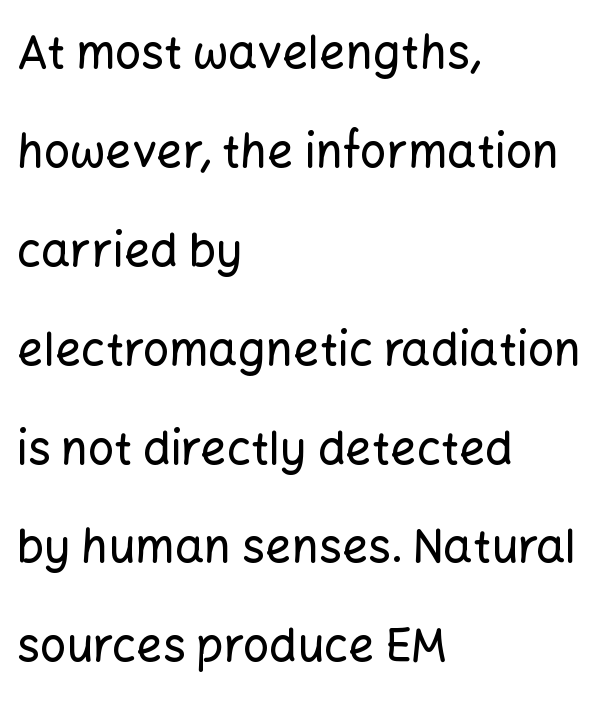
{"serif": "no", "italic": "no", "width": "normal", "stroke_contrast": "low", "x_height": "medium", "monospaced": "no", "underline": "no", "align": "left", "line_spacing": "loose", "line_spacing_ratio": 2.15, "letter_spacing": "normal", "letter_spacing_em": 0.0, "glyph_px": 46}
